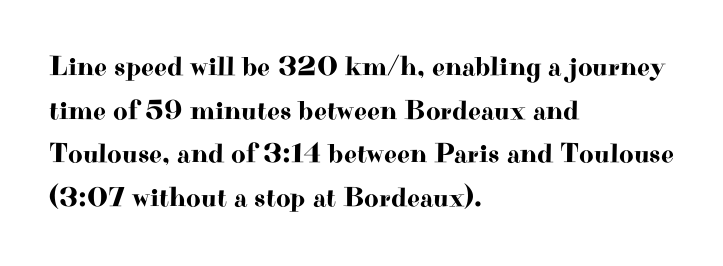
A classic flush-left, rag-right setting is used for this passage. Vertically, the passage feels balanced, rows spaced as you'd expect. The rendering keeps characters at their native spacing. Beneath every word, the page is bare. The letters stand upright; this is a roman face.
